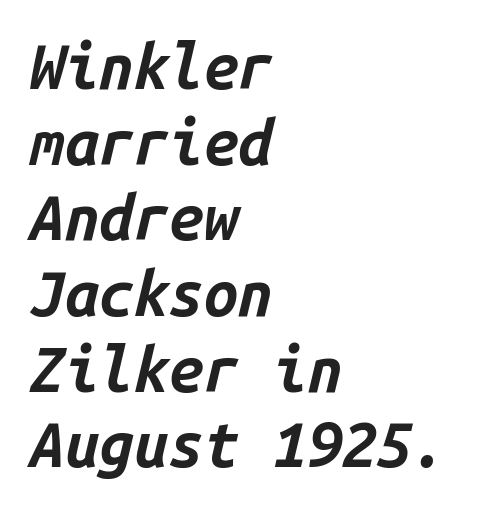
The image shows 62 px bold type, italic (leaning right), monospaced; set left-aligned, line spacing 1.22x, normal letter spacing, not underlined; low stroke contrast and a medium x-height.
